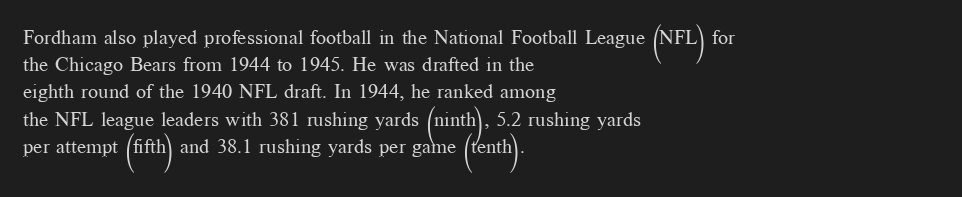
The text block is weighted toward the left margin, trailing off unevenly rightward. Summary of vertical rhythm: regular, with standard interline spacing. Spacing between characters is what you'd get straight out of the box. The letterforms sit at book weight or below.
